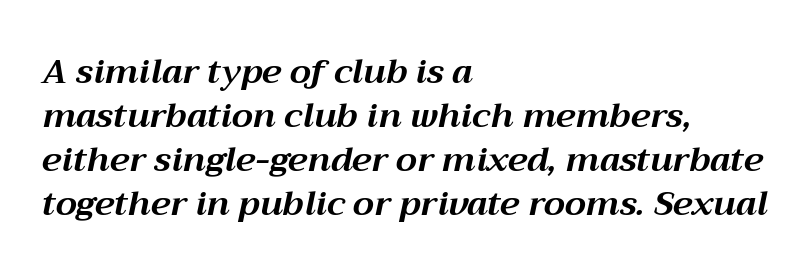
{"italic": "yes", "lean": "right", "slant_degrees": 12, "bold": "yes", "weight": "bold", "width": "normal", "stroke_contrast": "medium", "x_height": "medium", "monospaced": "no", "underline": "no", "align": "left", "line_spacing": "normal", "line_spacing_ratio": 1.29, "letter_spacing": "normal", "letter_spacing_em": 0.0, "glyph_px": 34}
